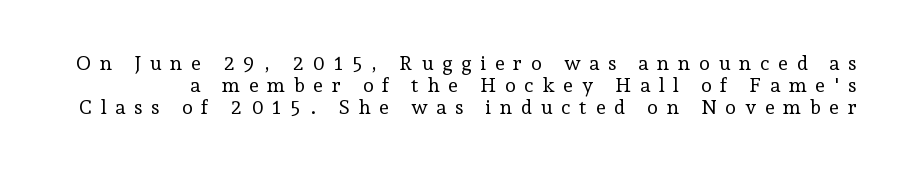
Weight class: somewhere from thin through regular. The foot of each line stays bare and open. Is there any slant? The stems are plumb. Here the glyphs are tracked loosely, breaking word shapes into spaced letters. Cramped leading.
